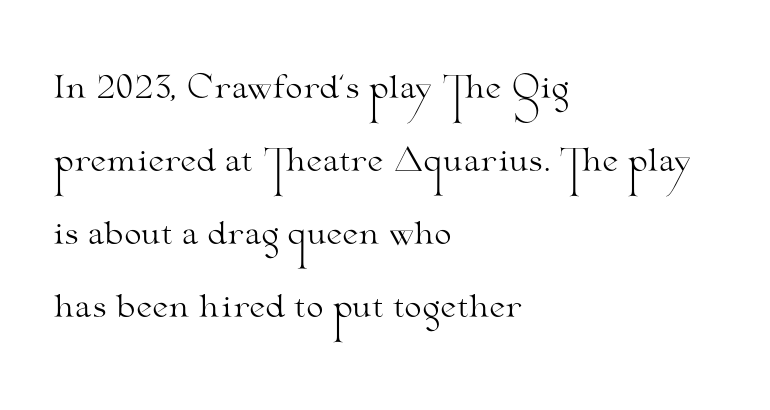
The image shows 31 px light, wide serif type, upright; set left-aligned, loose line spacing (2.36x), normal letter spacing, not underlined; medium stroke contrast and a small x-height.
